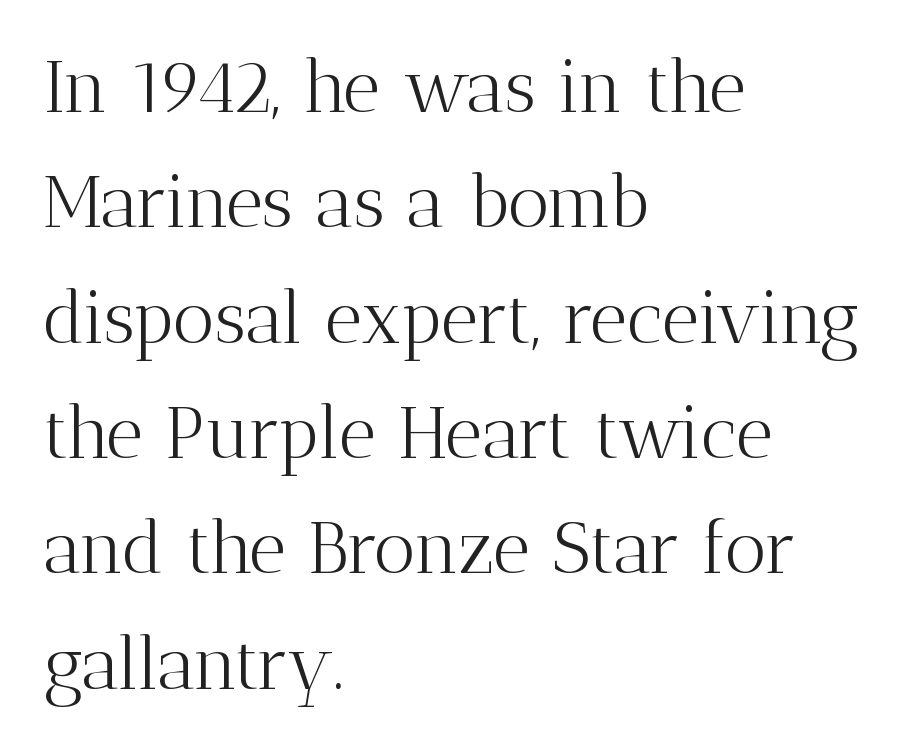
Compared with typical paragraphs, the rows here are spaced about the same. Nobody drew a line under any word here. The letters stand straight up with perfectly vertical stems. These lines are rendered in a variable-pitch font.
